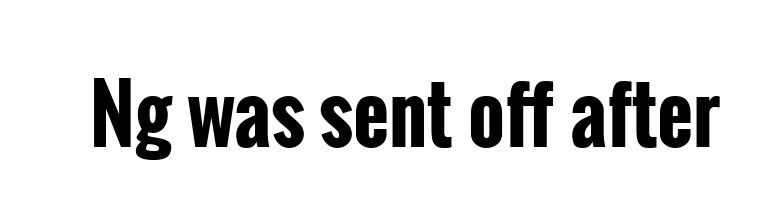
The image shows 78 px bold, condensed sans-serif type, upright; set normal letter spacing, not underlined; low stroke contrast and a medium x-height.
